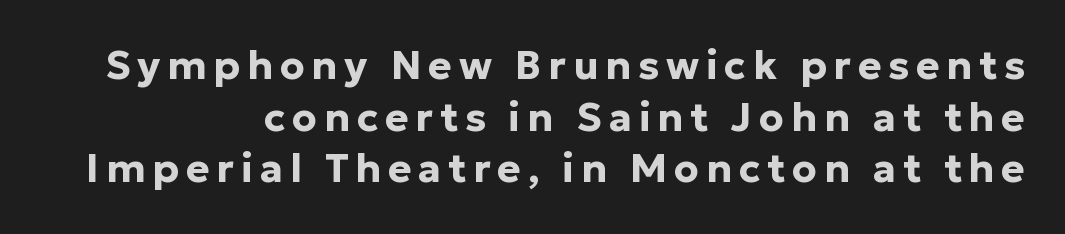
Any mark beneath the type? The region is blank. Students, observe: this is what conventionally led text looks like. You could not count columns in this text — the font is proportionally spaced. The strokes are fattened all the way to bold. The setting favours the right margin, as signatures and pull-quotes sometimes do. Upright lettering throughout.
